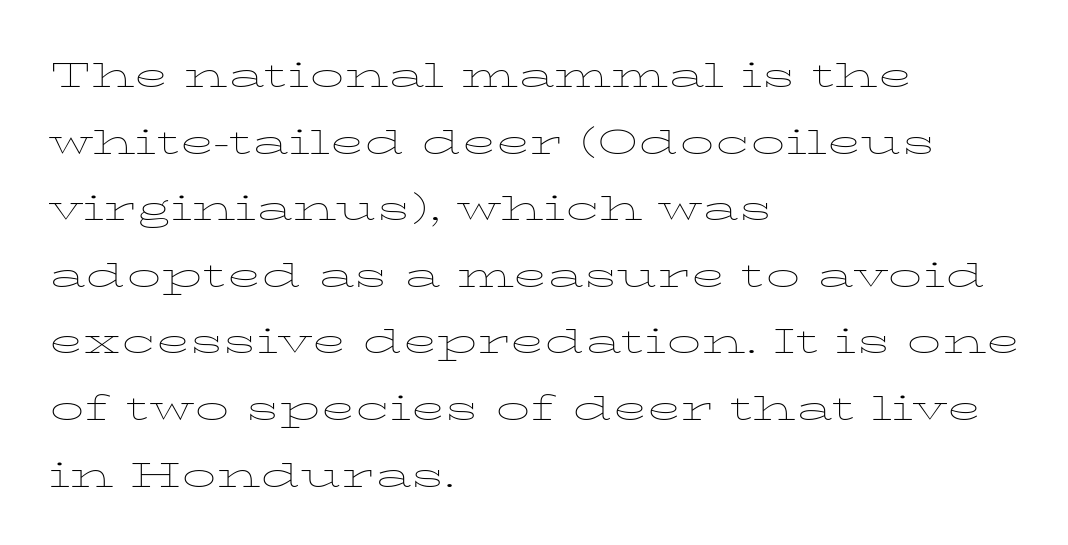
The image shows 45 px thin, wide type, upright; set left-aligned, normal line spacing (1.48x), normal letter spacing, not underlined; low stroke contrast and a medium x-height.
